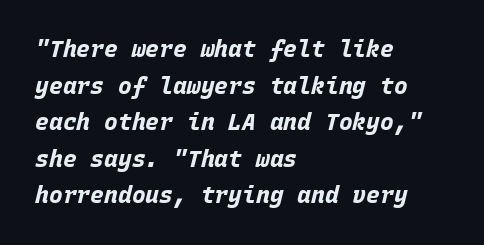
{"italic": "yes", "lean": "right", "slant_degrees": 15, "bold": "yes", "underline": "no", "align": "left", "line_spacing": "normal", "line_spacing_ratio": 1.59, "letter_spacing": "normal", "letter_spacing_em": 0.0, "glyph_px": 23}
